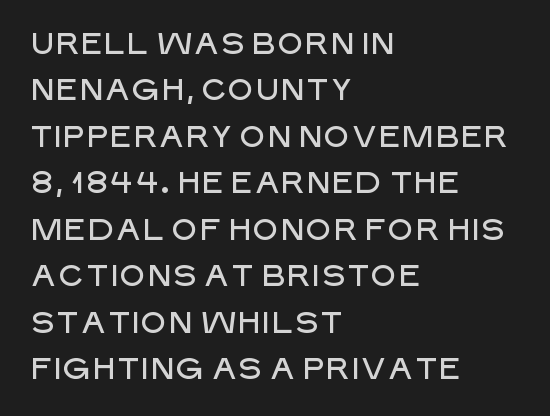
Q: Is the text italic (slanted)? A: No, it is upright.
Q: Is the typeface a serif or a sans-serif typeface? A: Sans-serif.
Q: Is the text underlined? A: No.
Q: How is the paragraph aligned? A: Left-aligned.
Q: Is the spacing between letters normal or unusually wide? A: Normal.
Q: Is the spacing between lines tight, normal or loose? A: Normal.
Q: Width (condensed, normal, or wide)? A: Normal.
Q: Stroke contrast? A: Low.
Q: x-height? A: Large.
Q: Monospaced? A: No.
